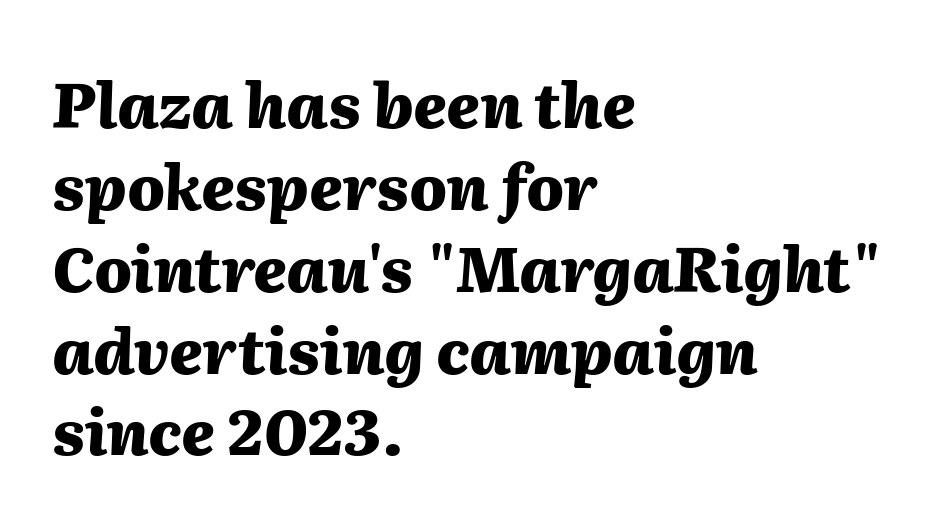
This is heavy type, rendered in bold. Designer's note — italics engaged. Evenly set lines give the paragraph a standard silhouette. Observe the ordinary spacing: letters are neighbours, not strangers.
